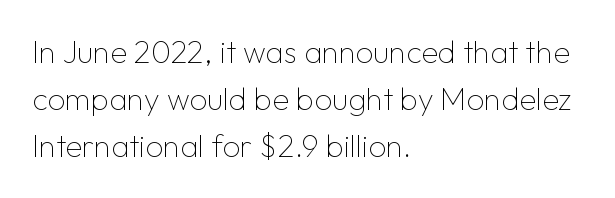
Between one letter and the next there's only the usual sliver of space. The rendering anchors every line to the left-hand side. These lines are rendered in a variable-pitch font. Is there any slant? The stems are plumb. Each letter's strokes conclude bluntly, with no projecting serifs. Check the space under the baseline: it is left empty.
